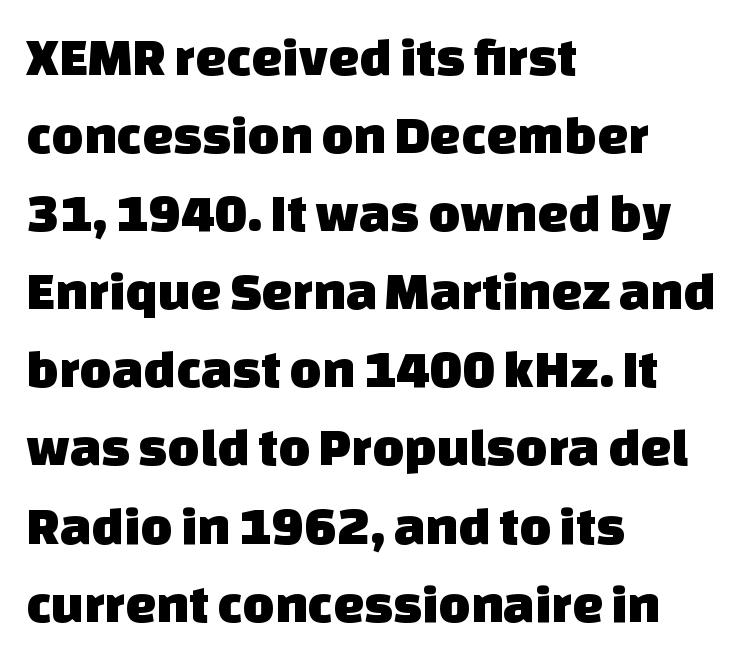
{"serif": "no", "width": "normal", "stroke_contrast": "low", "x_height": "large", "monospaced": "no", "underline": "no", "align": "left", "line_spacing": "normal", "line_spacing_ratio": 1.42, "letter_spacing": "normal", "letter_spacing_em": 0.0, "glyph_px": 55}
